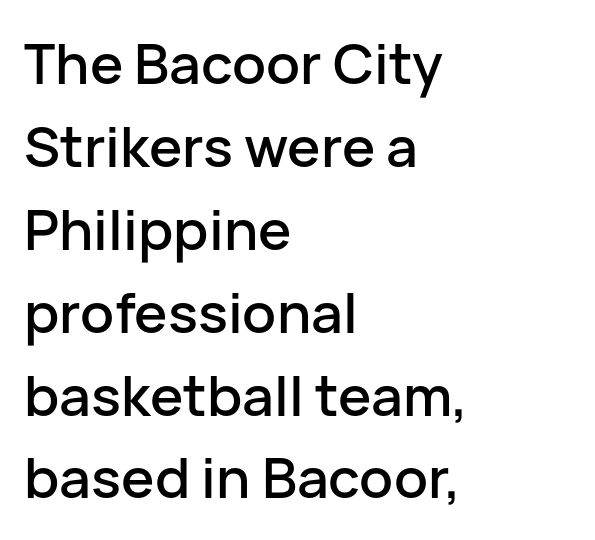
{"serif": "no", "italic": "no", "width": "normal", "stroke_contrast": "low", "x_height": "medium", "monospaced": "no", "underline": "no", "align": "left", "line_spacing": "normal", "line_spacing_ratio": 1.48, "letter_spacing": "normal", "letter_spacing_em": 0.0, "glyph_px": 56}
